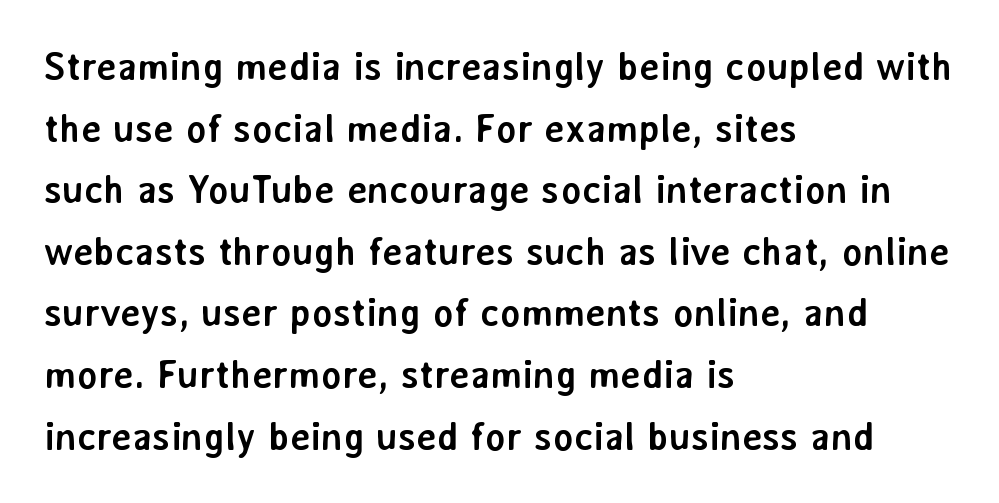
Q: Is the text bold? A: Yes.
Q: Is the text italic (slanted)? A: No, it is upright.
Q: Is the typeface a serif or a sans-serif typeface? A: Sans-serif.
Q: Is the text underlined? A: No.
Q: How is the paragraph aligned? A: Left-aligned.
Q: Is the spacing between letters normal or unusually wide? A: Normal.
Q: Is the spacing between lines tight, normal or loose? A: Normal.
Q: Width (condensed, normal, or wide)? A: Normal.
Q: Stroke contrast? A: Low.
Q: x-height? A: Medium.
Q: Monospaced? A: No.
